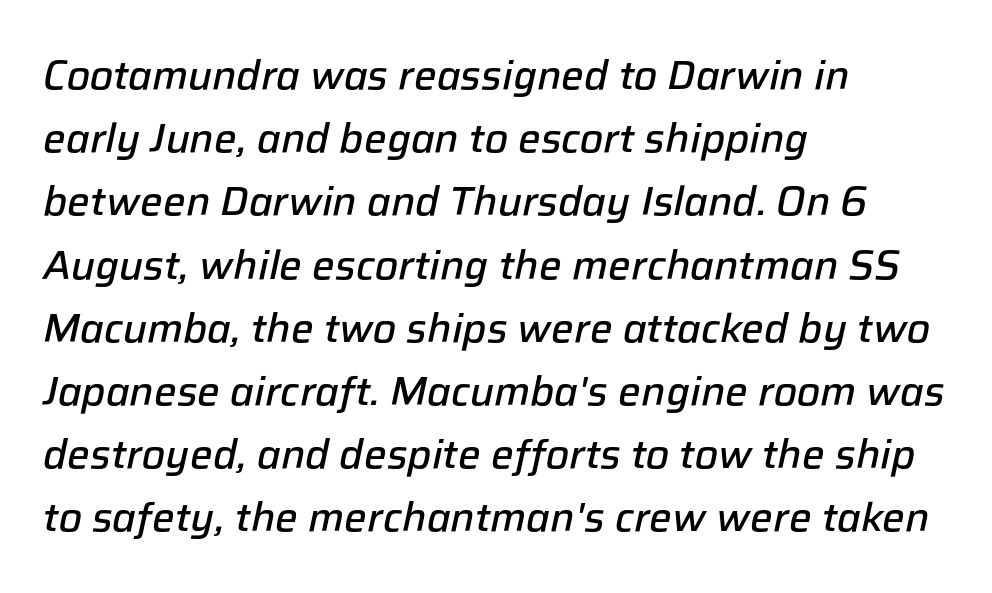
Q: Is the text bold? A: Semi-bold.
Q: Is the text italic (slanted)? A: Yes, it leans right by about 12 degrees.
Q: Is the text underlined? A: No.
Q: How is the paragraph aligned? A: Left-aligned.
Q: Is the spacing between letters normal or unusually wide? A: Normal.
Q: Is the spacing between lines tight, normal or loose? A: Normal.
Q: Width (condensed, normal, or wide)? A: Normal.
Q: Stroke contrast? A: Low.
Q: x-height? A: Medium.
Q: Monospaced? A: No.
